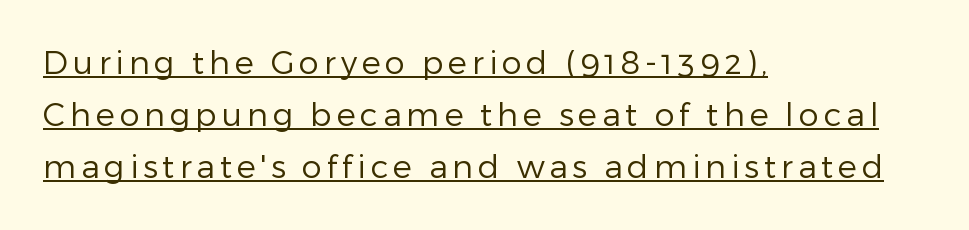
The specimen reads as upright at a glance. Weight: not bold — regular or lighter. Is this a sans? Yes — the strokes have no serifs. Spacing verdict: proportional, widths tailored to each character. Decoration check: the copy is underlined. Line spacing here is normal.
